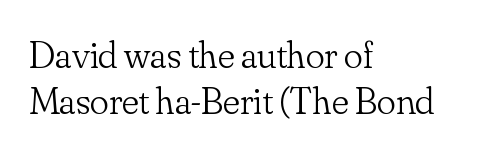
The image shows 39 px light serif type, upright; set left-aligned, line spacing 1.17x, normal letter spacing, not underlined; low stroke contrast and a small x-height.
